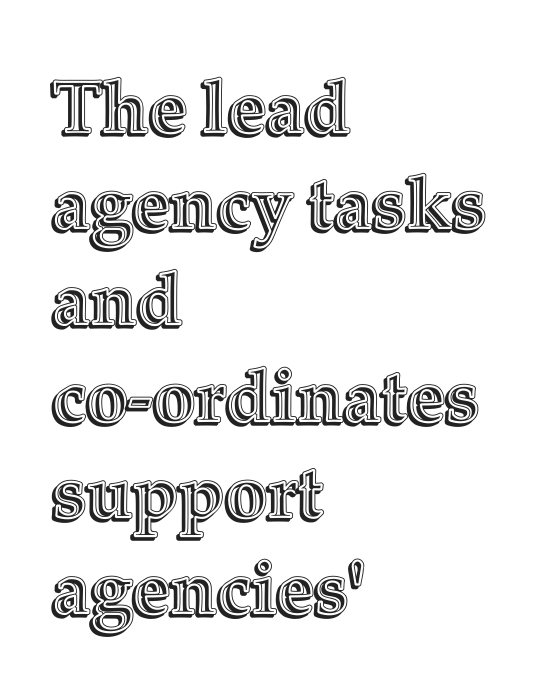
The image shows 74 px text type, upright; set left-aligned, normal line spacing (1.3x), normal letter spacing, not underlined; a medium x-height.
